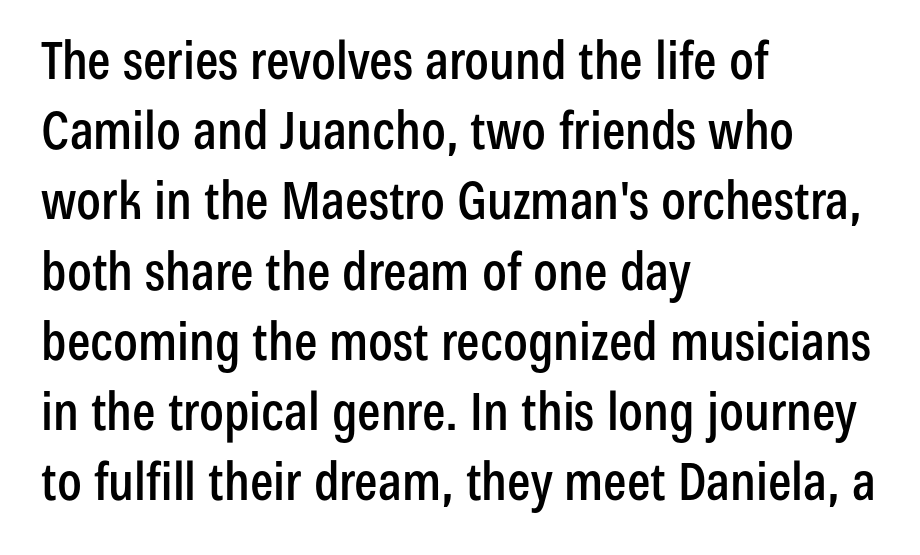
Q: Is the text italic (slanted)? A: No, it is upright.
Q: Is the typeface a serif or a sans-serif typeface? A: Sans-serif.
Q: Is the text underlined? A: No.
Q: How is the paragraph aligned? A: Left-aligned.
Q: Is the spacing between letters normal or unusually wide? A: Normal.
Q: Is the spacing between lines tight, normal or loose? A: Normal.
Q: Width (condensed, normal, or wide)? A: Condensed.
Q: Stroke contrast? A: Low.
Q: x-height? A: Medium.
Q: Monospaced? A: No.
